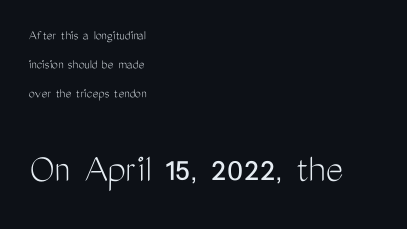
Q: Is the text bold? A: No.
Q: Is the text italic (slanted)? A: No, it is upright.
Q: Is the typeface a serif or a sans-serif typeface? A: Sans-serif.
Q: Is the text underlined? A: No.
Q: How is the paragraph aligned? A: Left-aligned.
Q: Is the spacing between letters normal or unusually wide? A: Normal.
Q: Is the spacing between lines tight, normal or loose? A: Loose.
Q: Which block of text is set in a larger size, the first (top) or the second (bottom)? A: The second (bottom) one.
Q: Width (condensed, normal, or wide)? A: Condensed.
Q: Stroke contrast? A: Medium.
Q: x-height? A: Medium.
Q: Monospaced? A: No.
